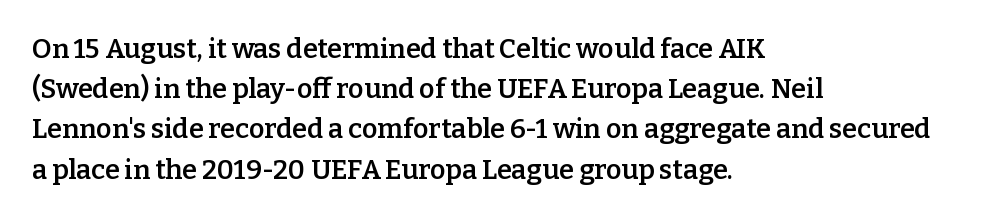
{"italic": "no", "bold": "semi", "underline": "no", "align": "left", "line_spacing": "normal", "line_spacing_ratio": 1.49, "letter_spacing": "normal", "letter_spacing_em": 0.0, "glyph_px": 27}
